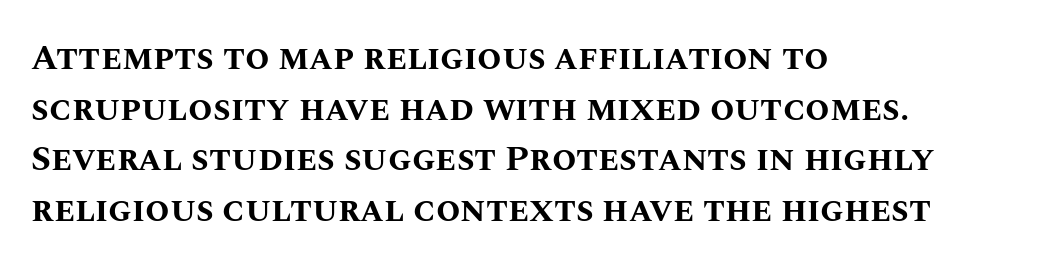
Q: Is the text bold? A: Yes.
Q: Is the text italic (slanted)? A: No, it is upright.
Q: Is the text underlined? A: No.
Q: How is the paragraph aligned? A: Left-aligned.
Q: Is the spacing between letters normal or unusually wide? A: Normal.
Q: Is the spacing between lines tight, normal or loose? A: Normal.
Q: Width (condensed, normal, or wide)? A: Normal.
Q: Stroke contrast? A: Medium.
Q: x-height? A: Large.
Q: Monospaced? A: No.
